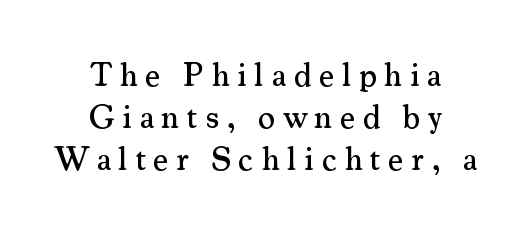
{"serif": "yes", "italic": "no", "width": "normal", "stroke_contrast": "medium", "x_height": "small", "monospaced": "no", "underline": "no", "align": "center", "line_spacing": "normal", "line_spacing_ratio": 1.27, "letter_spacing": "wide", "letter_spacing_em": 0.23, "glyph_px": 33}
